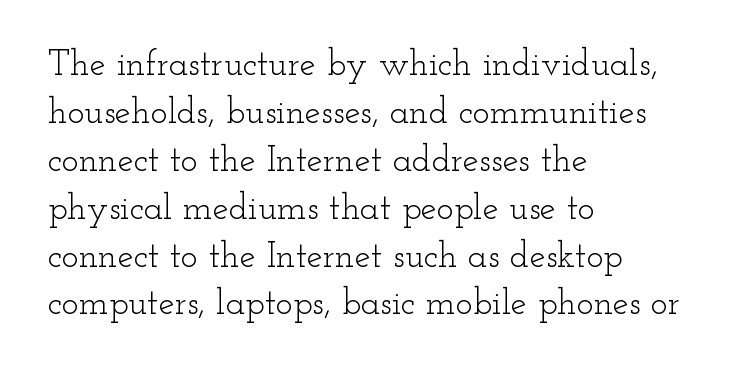
Q: Is the text bold? A: No.
Q: Is the text italic (slanted)? A: No, it is upright.
Q: Is the typeface a serif or a sans-serif typeface? A: Serif.
Q: Is the text underlined? A: No.
Q: How is the paragraph aligned? A: Left-aligned.
Q: Is the spacing between letters normal or unusually wide? A: Normal.
Q: Is the spacing between lines tight, normal or loose? A: Normal.
Q: Width (condensed, normal, or wide)? A: Wide.
Q: Stroke contrast? A: Low.
Q: x-height? A: Small.
Q: Monospaced? A: No.
